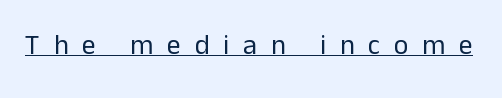
Q: Is the text bold? A: No.
Q: Is the text italic (slanted)? A: No, it is upright.
Q: Is the typeface a serif or a sans-serif typeface? A: Sans-serif.
Q: Is the text underlined? A: Yes.
Q: Is the spacing between letters normal or unusually wide? A: Unusually wide.
Q: Width (condensed, normal, or wide)? A: Normal.
Q: Stroke contrast? A: Low.
Q: x-height? A: Medium.
Q: Monospaced? A: No.
